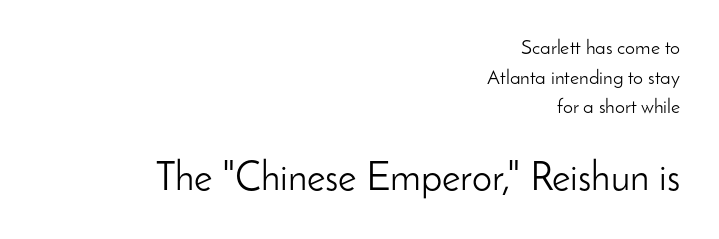
Q: Is the text bold? A: No.
Q: Is the text italic (slanted)? A: No, it is upright.
Q: Is the typeface a serif or a sans-serif typeface? A: Sans-serif.
Q: Is the text underlined? A: No.
Q: How is the paragraph aligned? A: Right-aligned.
Q: Is the spacing between letters normal or unusually wide? A: Normal.
Q: Is the spacing between lines tight, normal or loose? A: Normal.
Q: Which block of text is set in a larger size, the first (top) or the second (bottom)? A: The second (bottom) one.
Q: Width (condensed, normal, or wide)? A: Normal.
Q: Stroke contrast? A: Low.
Q: x-height? A: Small.
Q: Monospaced? A: No.
